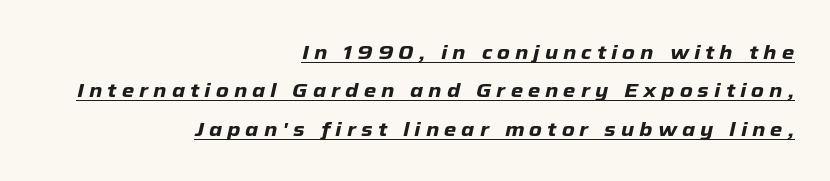
Tracking value appears strongly positive — letters spread wide. Quick note: italic. Compared with undecorated copy, this sample adds a rule below the words. Regarding leading, the lines here are spaced well apart. A full-strength bold gives these letters their thick strokes. The compositor pushed each line to the right boundary.
